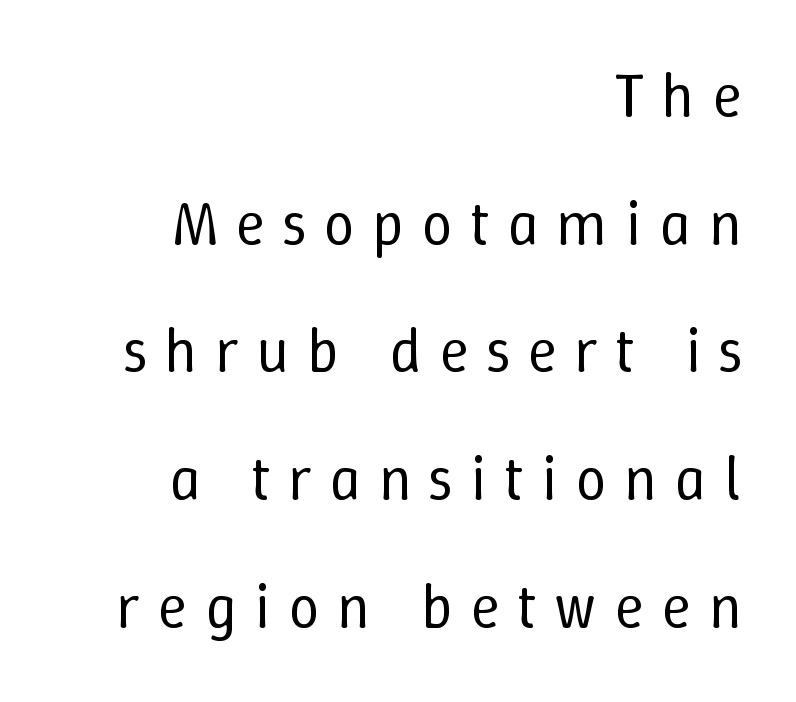
A clean baseline with only descenders dipping below it. The typography opts for an upright posture over an oblique one. The ragged edge is on the left, which tells us the setting is flush right. Each letter keeps its own natural width here, so spacing adapts to shape. This rendering widens character spacing well past its baseline value.
